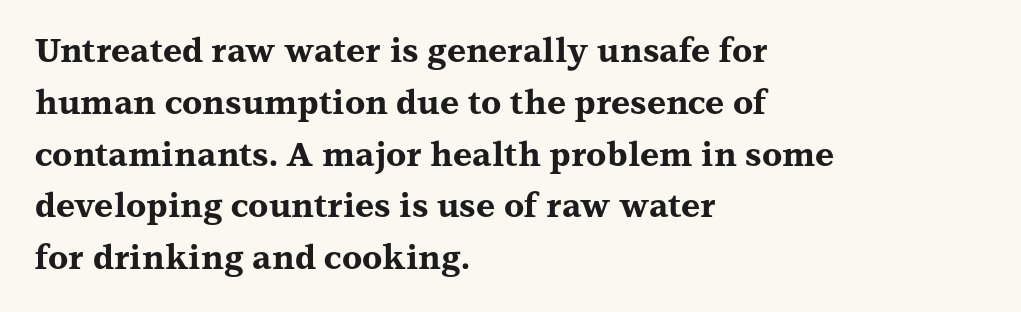
{"serif": "yes", "italic": "no", "bold": "yes", "weight": "bold", "width": "wide", "stroke_contrast": "medium", "x_height": "medium", "monospaced": "no", "underline": "no", "align": "left", "line_spacing": "normal", "line_spacing_ratio": 1.57, "letter_spacing": "normal", "letter_spacing_em": 0.0, "glyph_px": 33}
